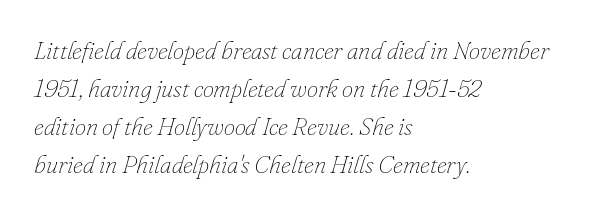
Each row of text sits above clean, open space. Horizontal bands of white between lines are of average thickness. The font sits on the lighter half of the weight spectrum, regular included. Short and long lines alike share a common starting point at left. The gaps between neighbouring characters are ordinary and unremarkable.
